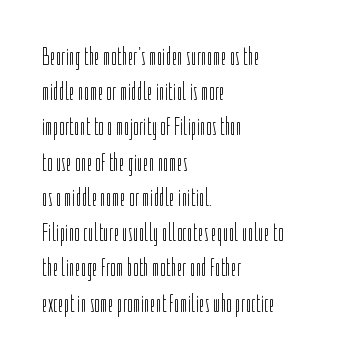
Q: Is the text bold? A: No.
Q: Is the text italic (slanted)? A: No, it is upright.
Q: Is the text underlined? A: No.
Q: How is the paragraph aligned? A: Left-aligned.
Q: Is the spacing between letters normal or unusually wide? A: Normal.
Q: Is the spacing between lines tight, normal or loose? A: Normal.
